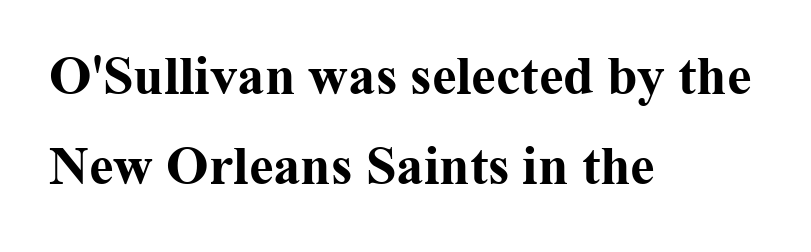
The lettering holds an erect, upright posture throughout. A bare baseline throughout the passage. Horizontal bands of white between lines are of average thickness. The typesetting leans heavy: a genuine bold. Is this a fixed-width face? No — the glyphs have proportional, varying widths.
